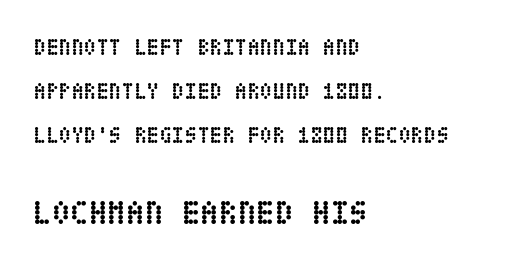
Upright lettering throughout. The sample has been set heavy, in full bold. Is the letter spacing exaggerated? No — it looks like the ordinary default. If you measured baseline to baseline, you'd find a long distance.
